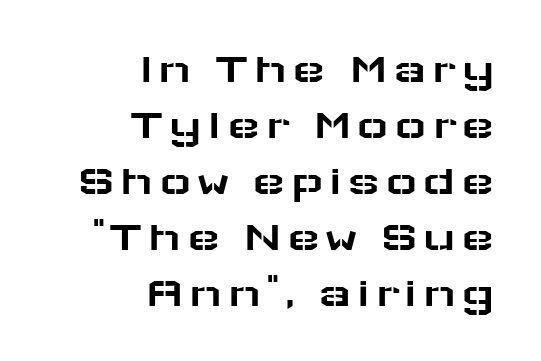
The image shows 44 px wide sans-serif type, upright; set right-aligned, normal line spacing (1.27x), not underlined; low stroke contrast and a medium x-height.
